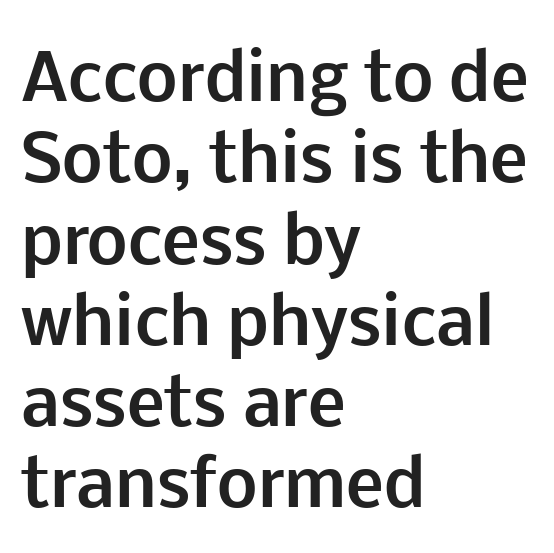
The image shows 64 px bold sans-serif type, upright; set left-aligned, normal line spacing (1.27x), normal letter spacing, not underlined; low stroke contrast and a medium x-height.
